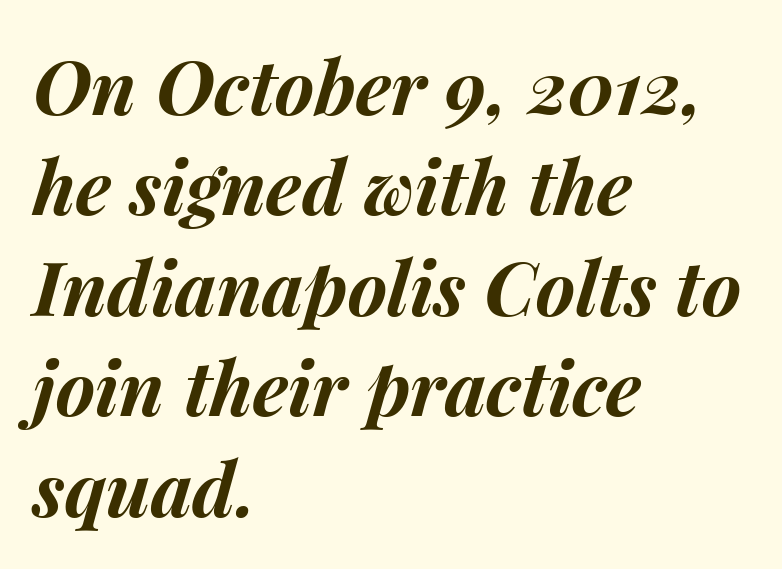
{"italic": "yes", "lean": "right", "slant_degrees": 15, "bold": "yes", "weight": "bold", "width": "normal", "stroke_contrast": "medium", "x_height": "medium", "monospaced": "no", "underline": "no", "align": "left", "line_spacing": "normal", "line_spacing_ratio": 1.34, "letter_spacing": "normal", "letter_spacing_em": 0.0, "glyph_px": 75}
